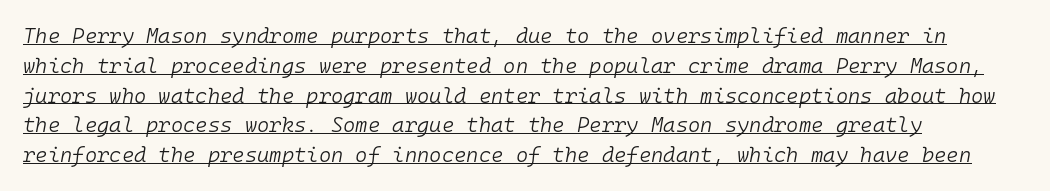
{"italic": "yes", "lean": "right", "slant_degrees": 10, "bold": "no", "underline": "yes", "align": "left", "line_spacing": "normal", "line_spacing_ratio": 1.42, "letter_spacing": "normal", "letter_spacing_em": 0.0, "glyph_px": 21}
